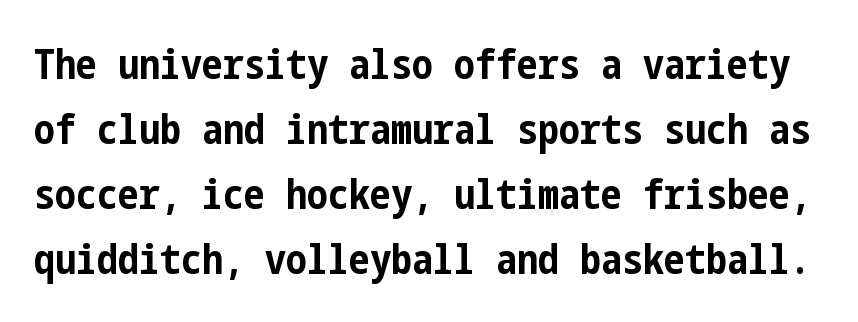
{"serif": "no", "italic": "no", "bold": "yes", "weight": "bold", "width": "condensed", "stroke_contrast": "low", "x_height": "medium", "underline": "no", "line_spacing": "normal", "line_spacing_ratio": 1.55, "letter_spacing": "normal", "letter_spacing_em": 0.0, "glyph_px": 42}
